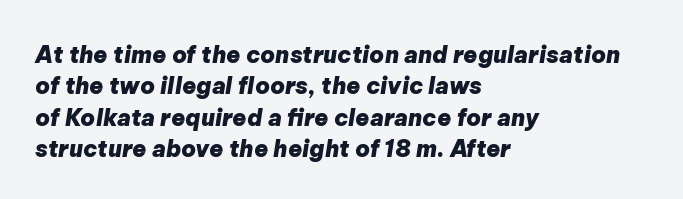
Q: Is the text bold? A: Yes.
Q: Is the text italic (slanted)? A: Yes, it leans right by about 9 degrees.
Q: Is the text underlined? A: No.
Q: How is the paragraph aligned? A: Left-aligned.
Q: Is the spacing between letters normal or unusually wide? A: Normal.
Q: Is the spacing between lines tight, normal or loose? A: Normal.
